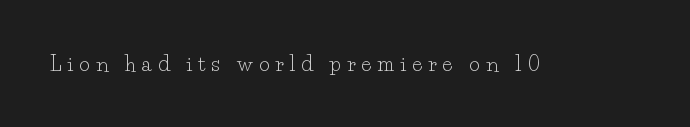
It's the straight-up-and-down kind of type. A typesetter would call this heavily tracked-out type. Heaviness? Minimal to ordinary, like unemphasized prose. Each row of text sits above clean, open space.
